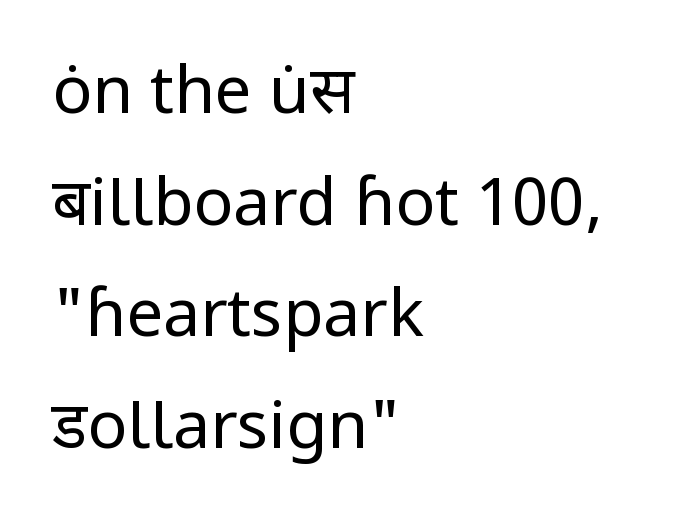
Counters stay open thanks to moderate or lighter strokes. The passage is arranged the way most books set body copy — flush left. You could not count columns in this text — the font is proportionally spaced. The typography opts for an upright posture over an oblique one. Successive baselines arrive at the customary interval.
